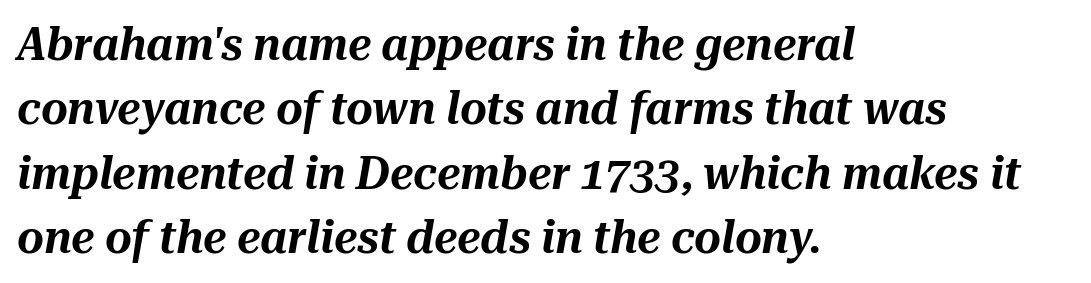
Q: Is the text italic (slanted)? A: Yes, it leans right by about 10 degrees.
Q: Is the text underlined? A: No.
Q: How is the paragraph aligned? A: Left-aligned.
Q: Is the spacing between letters normal or unusually wide? A: Normal.
Q: Is the spacing between lines tight, normal or loose? A: Normal.
Q: Width (condensed, normal, or wide)? A: Normal.
Q: Stroke contrast? A: Medium.
Q: x-height? A: Medium.
Q: Monospaced? A: No.
